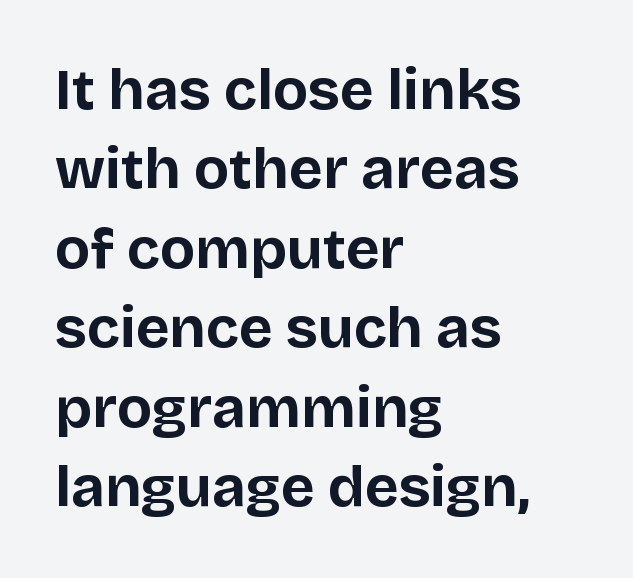
{"serif": "no", "italic": "no", "bold": "yes", "weight": "bold", "width": "normal", "stroke_contrast": "low", "x_height": "large", "monospaced": "no", "underline": "no", "align": "left", "line_spacing": "normal", "line_spacing_ratio": 1.37, "letter_spacing": "normal", "letter_spacing_em": 0.0, "glyph_px": 58}
